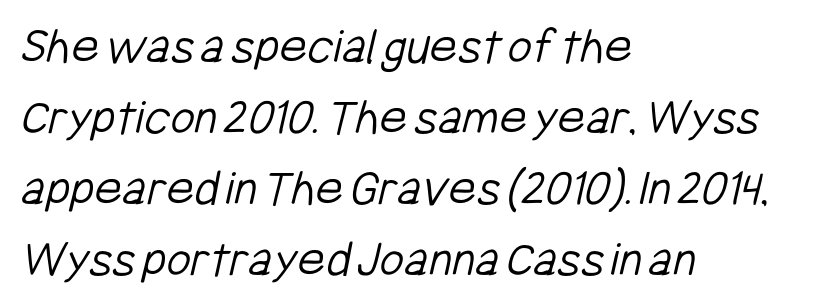
Q: Is the text bold? A: No.
Q: Is the typeface a serif or a sans-serif typeface? A: Sans-serif.
Q: Is the text underlined? A: No.
Q: How is the paragraph aligned? A: Left-aligned.
Q: Is the spacing between letters normal or unusually wide? A: Normal.
Q: Is the spacing between lines tight, normal or loose? A: Normal.
Q: Width (condensed, normal, or wide)? A: Condensed.
Q: Stroke contrast? A: Low.
Q: x-height? A: Medium.
Q: Monospaced? A: No.
